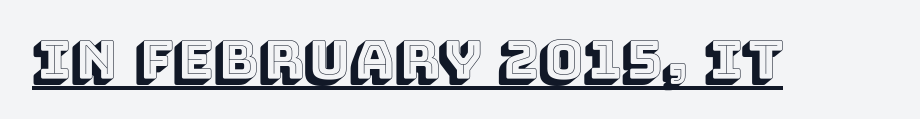
The image shows 54 px text type, upright; set normal letter spacing, underlined; a large x-height.
